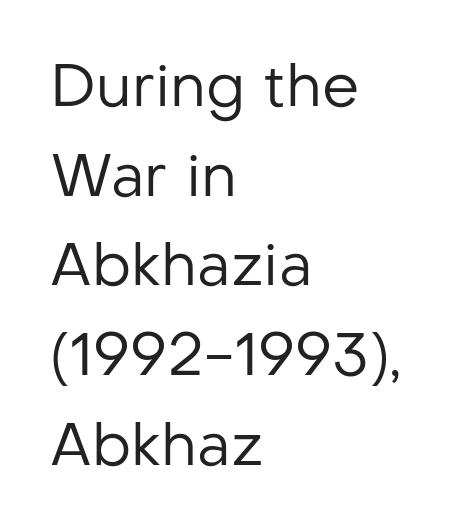
{"serif": "no", "italic": "no", "bold": "no", "weight": "regular", "width": "normal", "stroke_contrast": "low", "x_height": "medium", "monospaced": "no", "underline": "no", "align": "left", "line_spacing": "normal", "line_spacing_ratio": 1.52, "letter_spacing": "normal", "letter_spacing_em": 0.0, "glyph_px": 59}
